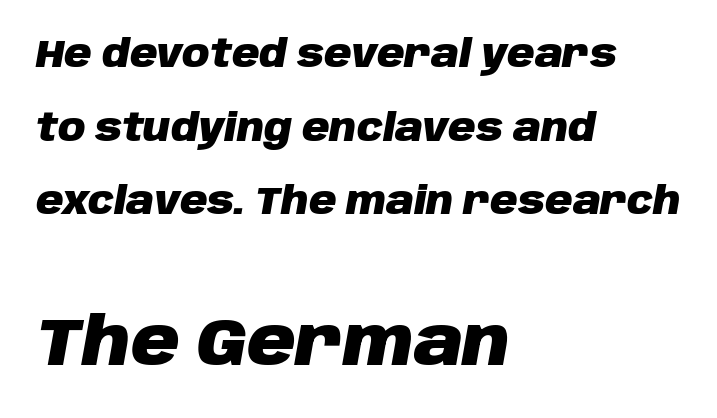
A typesetter would call this proportional, since set widths differ per character. Characters follow at the spacing the type designer built in. Quick note: underline off. Teacher's note: observe the even left margin — that is flush-left alignment. Is the type bold? Yes — the strokes are clearly thick and heavy. Does the bottom block carry the larger type? Yes, it does.
